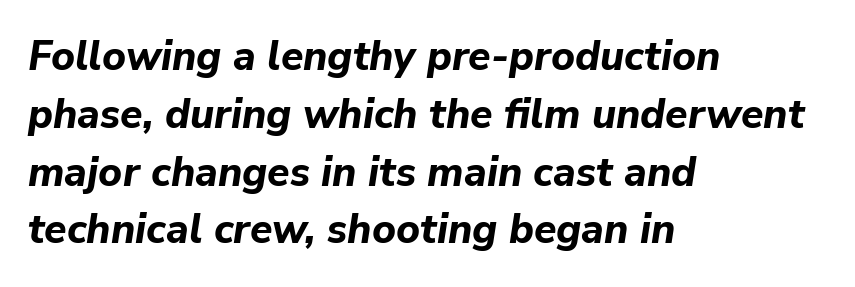
The image shows 41 px bold type, italic (leaning right); set left-aligned, normal line spacing (1.41x), normal letter spacing, not underlined; low stroke contrast and a medium x-height.
